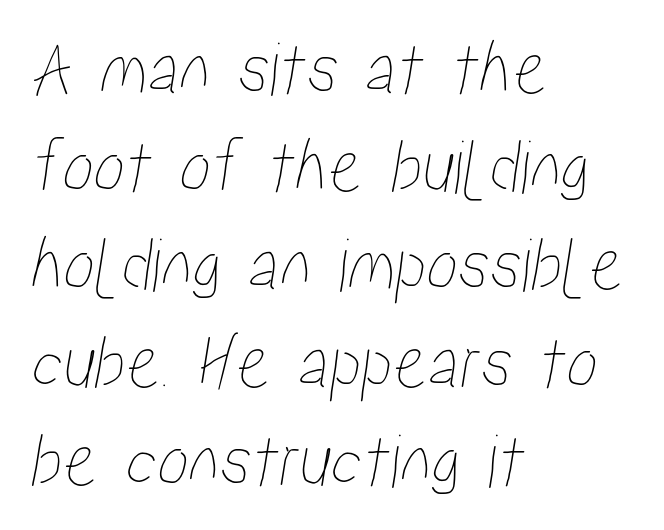
{"width": "condensed", "stroke_contrast": "low", "x_height": "medium", "monospaced": "no", "underline": "no", "align": "left", "line_spacing_ratio": 1.24, "letter_spacing": "normal", "letter_spacing_em": 0.0, "glyph_px": 79}
